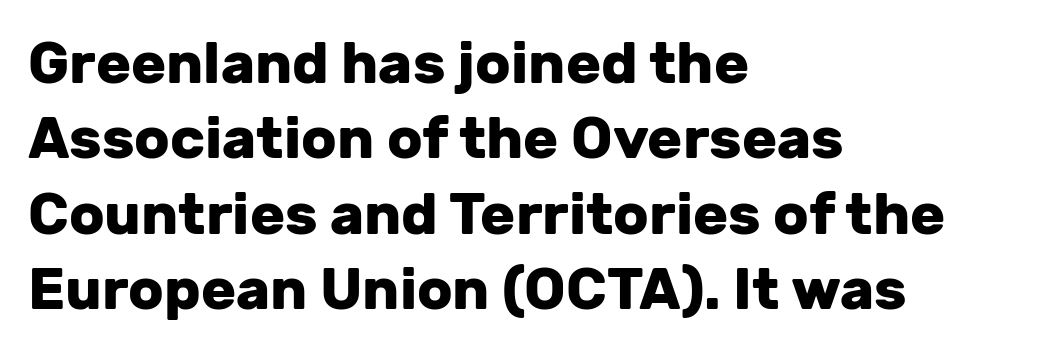
Q: Is the text bold? A: Yes.
Q: Is the text italic (slanted)? A: No, it is upright.
Q: Is the typeface a serif or a sans-serif typeface? A: Sans-serif.
Q: Is the text underlined? A: No.
Q: How is the paragraph aligned? A: Left-aligned.
Q: Is the spacing between letters normal or unusually wide? A: Normal.
Q: Is the spacing between lines tight, normal or loose? A: Normal.
Q: Width (condensed, normal, or wide)? A: Normal.
Q: Stroke contrast? A: Low.
Q: x-height? A: Medium.
Q: Monospaced? A: No.
